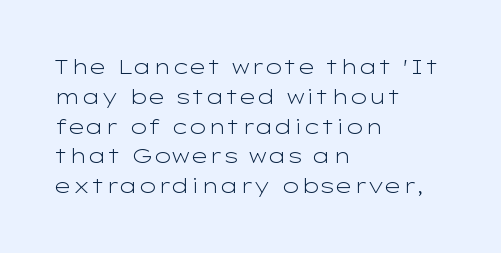
Q: Is the text bold? A: No.
Q: Is the text italic (slanted)? A: No, it is upright.
Q: Is the text underlined? A: No.
Q: How is the paragraph aligned? A: Left-aligned.
Q: Is the spacing between letters normal or unusually wide? A: Normal.
Q: Is the spacing between lines tight, normal or loose? A: Normal.
